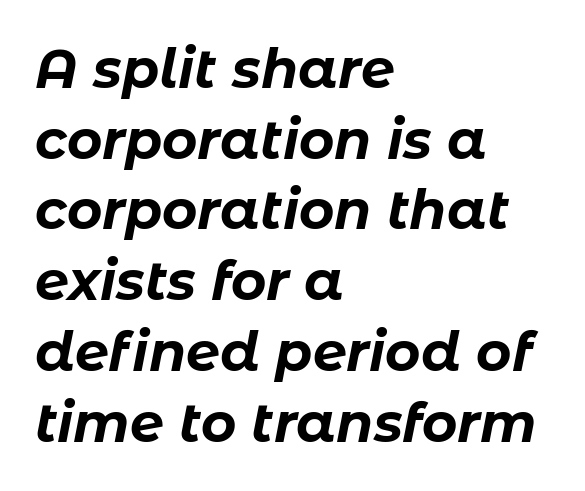
Q: Is the text bold? A: Yes.
Q: Is the text italic (slanted)? A: Yes, it leans right by about 11 degrees.
Q: Is the text underlined? A: No.
Q: How is the paragraph aligned? A: Left-aligned.
Q: Is the spacing between letters normal or unusually wide? A: Normal.
Q: Is the spacing between lines tight, normal or loose? A: Normal.
Q: Width (condensed, normal, or wide)? A: Normal.
Q: Stroke contrast? A: Low.
Q: x-height? A: Medium.
Q: Monospaced? A: No.
